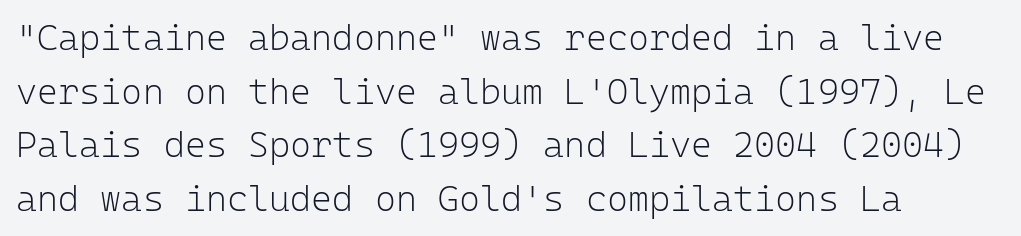
The image shows 36 px light sans-serif type, upright, monospaced; set left-aligned, normal line spacing (1.49x), normal letter spacing, not underlined; low stroke contrast and a medium x-height.
